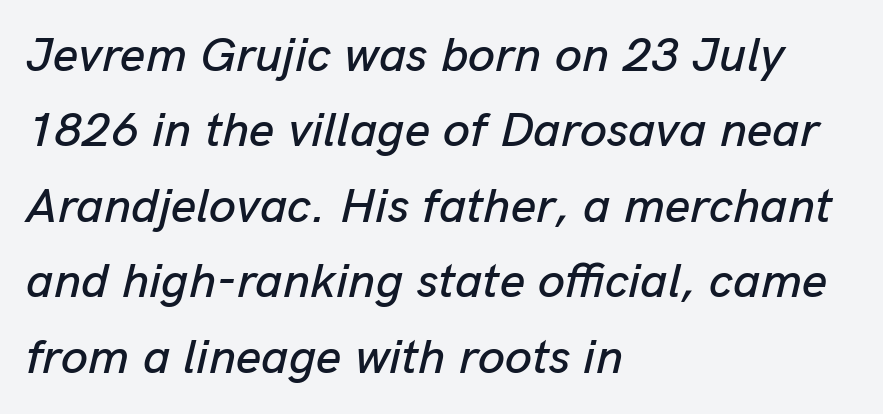
Q: Is the text italic (slanted)? A: Yes, it leans right by about 13 degrees.
Q: Is the text underlined? A: No.
Q: How is the paragraph aligned? A: Left-aligned.
Q: Is the spacing between letters normal or unusually wide? A: Normal.
Q: Is the spacing between lines tight, normal or loose? A: Normal.
Q: Width (condensed, normal, or wide)? A: Normal.
Q: Stroke contrast? A: Low.
Q: x-height? A: Medium.
Q: Monospaced? A: No.
